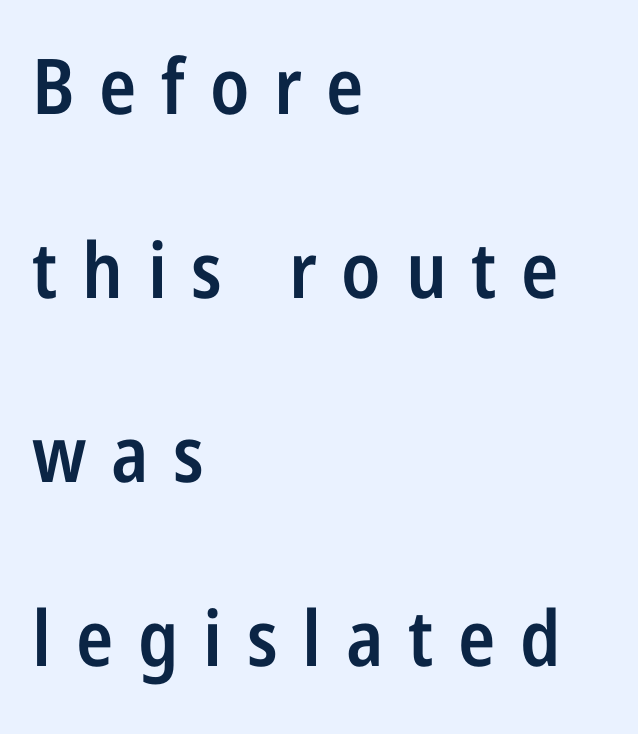
Anything drawn beneath the words? Only blank space. Observe the wide spacing: letters keep a clear distance from each other. The passage shown is typeset with a sans-serif family. Is the block centered? No — it sits flush against the left margin.
